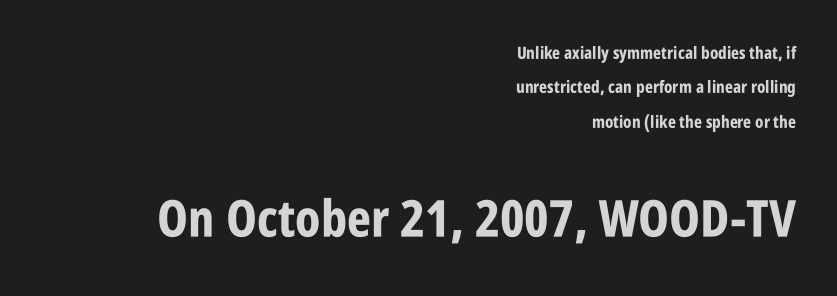
Q: Is the text bold? A: Yes.
Q: Is the text italic (slanted)? A: No, it is upright.
Q: Is the typeface a serif or a sans-serif typeface? A: Sans-serif.
Q: Is the text underlined? A: No.
Q: How is the paragraph aligned? A: Right-aligned.
Q: Is the spacing between letters normal or unusually wide? A: Normal.
Q: Is the spacing between lines tight, normal or loose? A: Loose.
Q: Which block of text is set in a larger size, the first (top) or the second (bottom)? A: The second (bottom) one.
Q: Width (condensed, normal, or wide)? A: Condensed.
Q: Stroke contrast? A: Low.
Q: x-height? A: Large.
Q: Monospaced? A: No.
